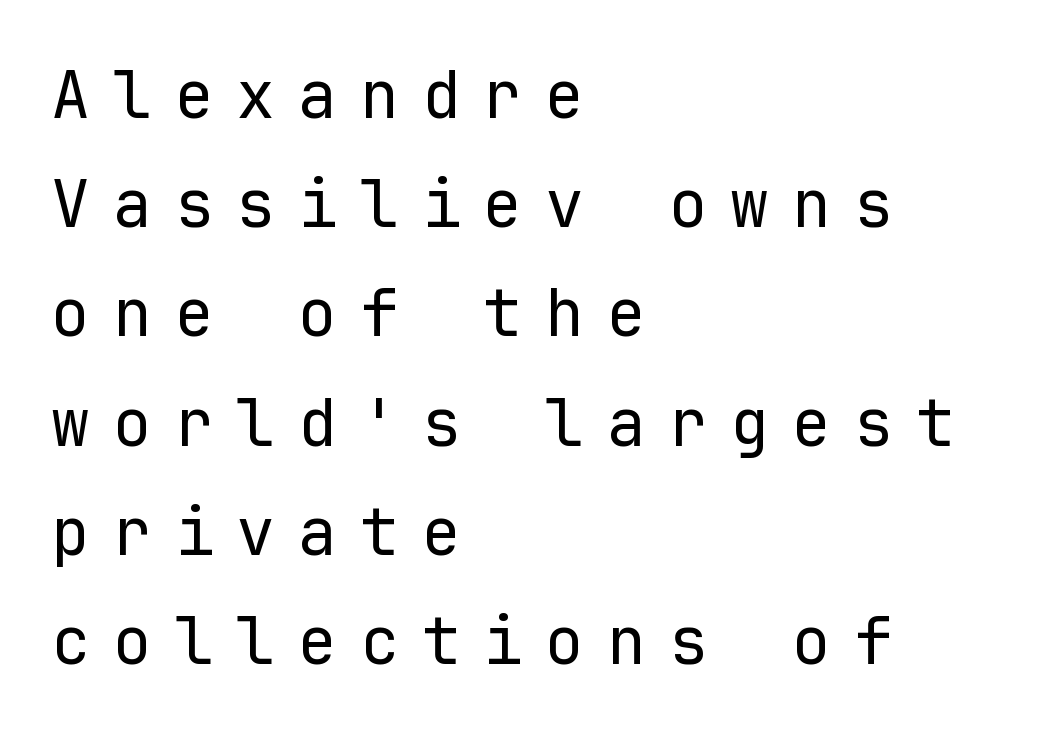
Every stem runs plumb, perpendicular to the baseline. Serif or sans? Sans — the stroke terminals are bare. Stems and bowls with no extra thickness — not bold. Does the leading feel generous? No, just average. Alignment: flush left. Lines of text with bare space underneath.
